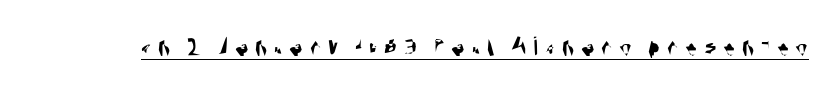
Q: Is the typeface a serif or a sans-serif typeface? A: Sans-serif.
Q: Is the text underlined? A: Yes.
Q: Is the spacing between letters normal or unusually wide? A: Unusually wide.
Q: Width (condensed, normal, or wide)? A: Condensed.
Q: Stroke contrast? A: Medium.
Q: x-height? A: Large.
Q: Monospaced? A: No.
